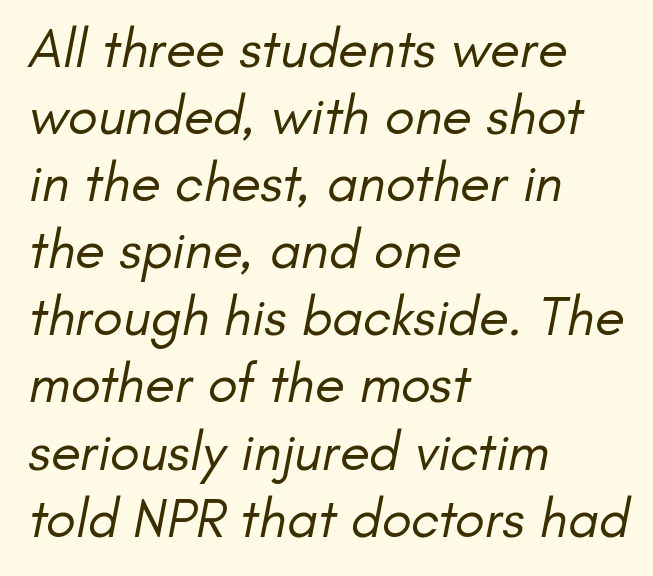
Q: Is the text bold? A: No.
Q: Is the typeface a serif or a sans-serif typeface? A: Sans-serif.
Q: Is the text underlined? A: No.
Q: How is the paragraph aligned? A: Left-aligned.
Q: Is the spacing between letters normal or unusually wide? A: Normal.
Q: Width (condensed, normal, or wide)? A: Normal.
Q: Stroke contrast? A: Low.
Q: x-height? A: Small.
Q: Monospaced? A: No.
